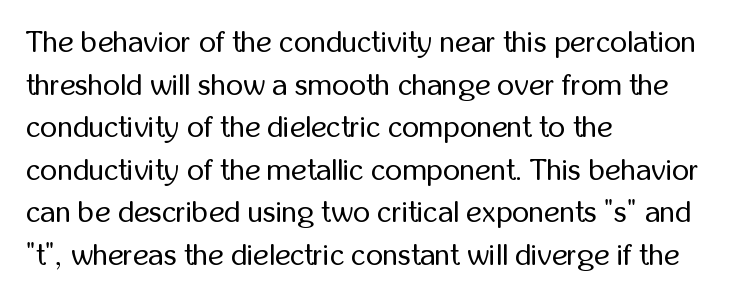
{"serif": "no", "italic": "no", "bold": "no", "weight": "regular", "width": "condensed", "stroke_contrast": "low", "x_height": "medium", "monospaced": "no", "underline": "no", "align": "left", "line_spacing": "normal", "line_spacing_ratio": 1.42, "letter_spacing": "normal", "letter_spacing_em": 0.0, "glyph_px": 30}
